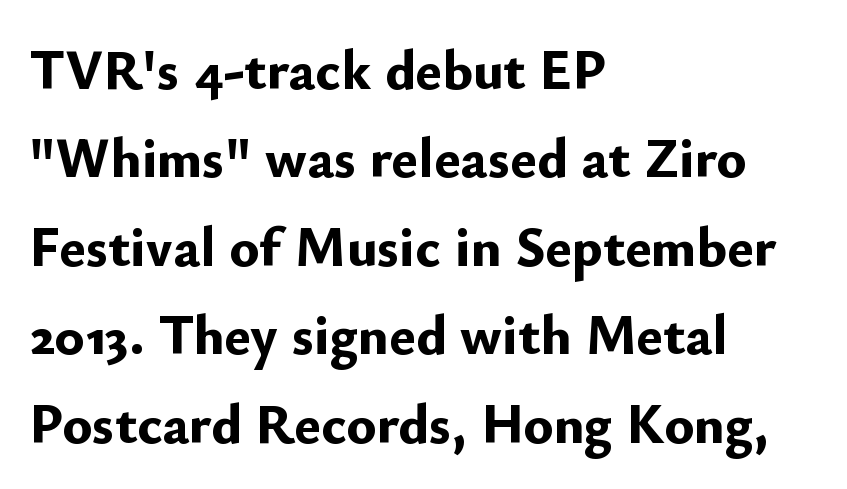
{"serif": "no", "italic": "no", "bold": "yes", "weight": "bold", "width": "normal", "stroke_contrast": "low", "x_height": "small", "monospaced": "no", "underline": "no", "align": "left", "line_spacing": "normal", "line_spacing_ratio": 1.58, "letter_spacing": "normal", "letter_spacing_em": 0.0, "glyph_px": 56}
